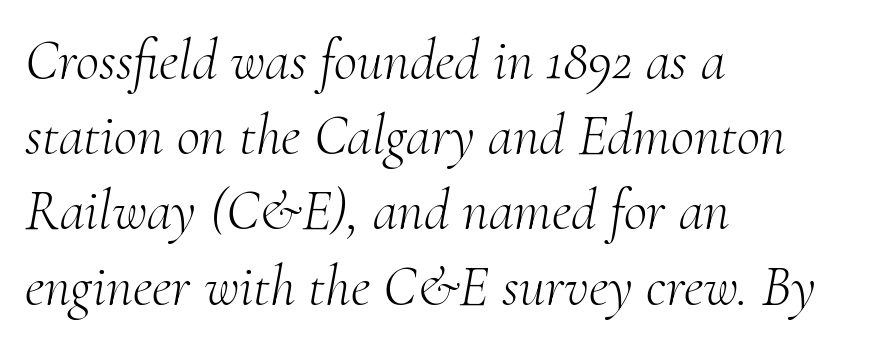
The ragged edge is on the right, which tells us the setting is flush left. Small tapered or slab feet sit at the stroke ends, so this counts as serif. Nothing unusual about the tracking: characters are spaced as the font intends. The font's italic variant was chosen for this text.
